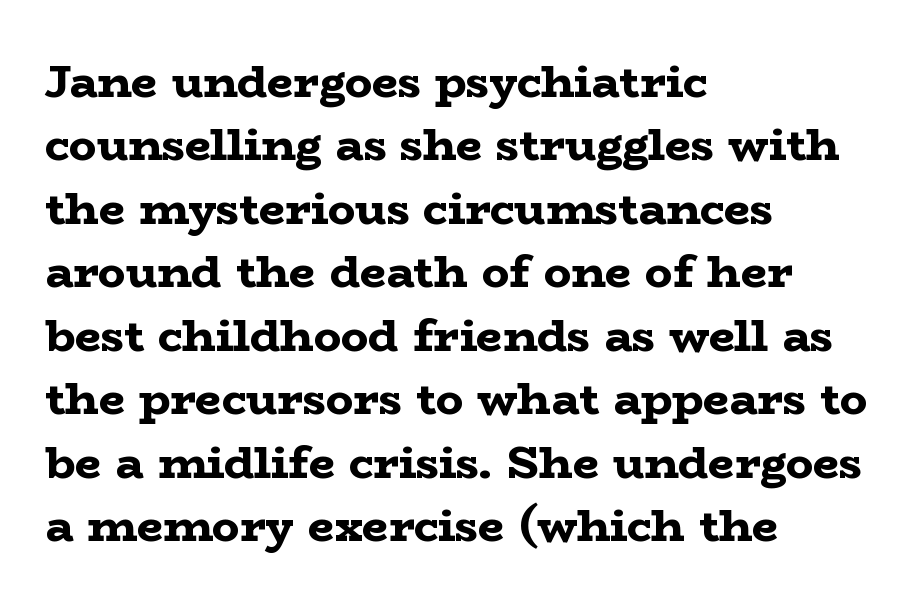
{"serif": "yes", "italic": "no", "bold": "yes", "weight": "bold", "width": "wide", "stroke_contrast": "low", "x_height": "medium", "monospaced": "no", "underline": "no", "align": "left", "line_spacing": "normal", "line_spacing_ratio": 1.38, "letter_spacing": "normal", "letter_spacing_em": 0.0, "glyph_px": 46}
